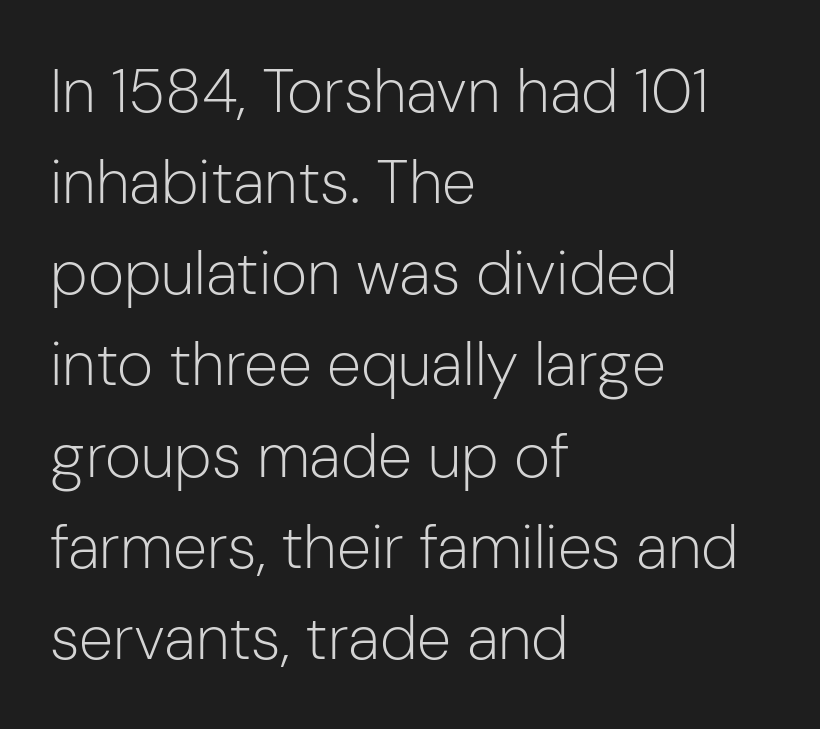
{"serif": "no", "italic": "no", "bold": "no", "weight": "light", "width": "normal", "stroke_contrast": "low", "x_height": "medium", "monospaced": "no", "underline": "no", "align": "left", "line_spacing": "normal", "line_spacing_ratio": 1.47, "letter_spacing": "normal", "letter_spacing_em": 0.0, "glyph_px": 62}
